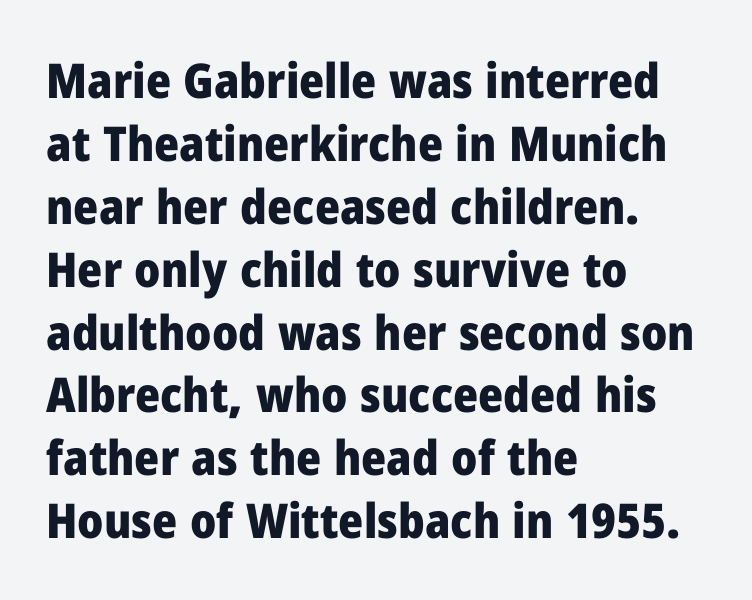
Character widths vary here, with narrow letters taking less room than wide ones. You'd pick this weight for a headline — it's a proper bold. Evenly set lines give the paragraph a standard silhouette. Ascenders rise straight up at ninety degrees. What stands out about the letter spacing? Nothing — it is the standard amount.
